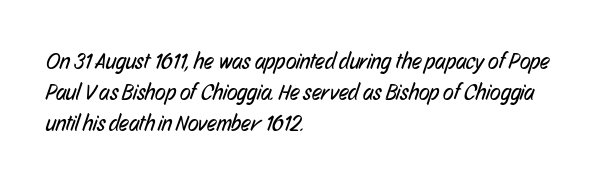
{"bold": "no", "underline": "no", "align": "left", "line_spacing": "normal", "line_spacing_ratio": 1.41, "letter_spacing": "normal", "letter_spacing_em": 0.0, "glyph_px": 22}
